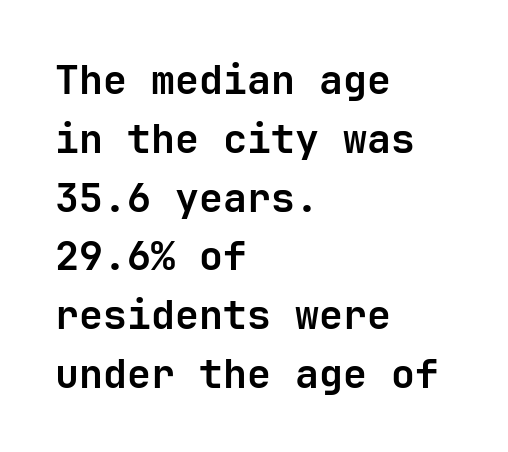
The rendering uses a bold face; every stroke is thick and dark. Does the lettering tilt? It doesn't — this is upright. Compared with typical body copy, the letter spacing here is the same. To sum up the face: it is a sans, with no serifs. Does the copy run flush right? No — it runs flush left. What's the leading like? Ordinary, nothing unusual.
